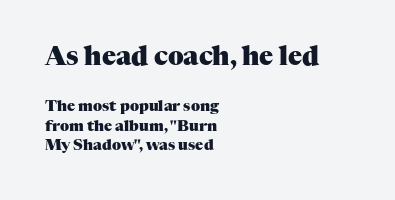
Q: Is the text bold? A: Yes.
Q: Is the text italic (slanted)? A: No, it is upright.
Q: Is the text underlined? A: No.
Q: How is the paragraph aligned? A: Left-aligned.
Q: Is the spacing between letters normal or unusually wide? A: Normal.
Q: Is the spacing between lines tight, normal or loose? A: Normal.
Q: Which block of text is set in a larger size, the first (top) or the second (bottom)? A: The first (top) one.
